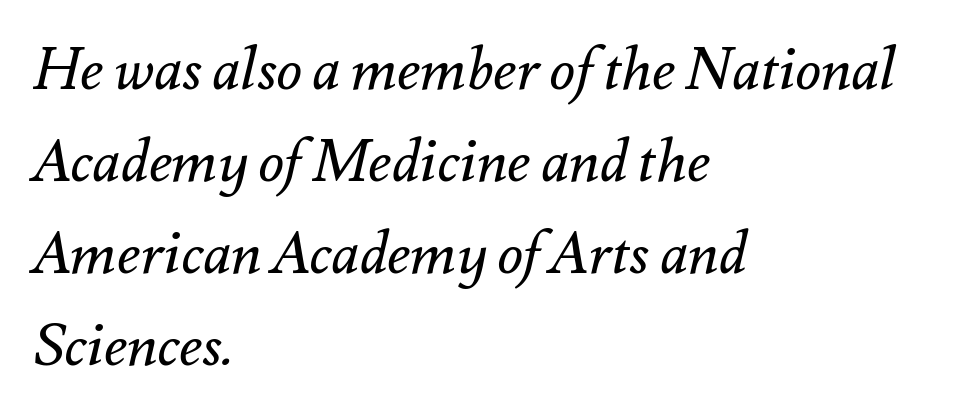
Q: Is the text bold? A: No.
Q: Is the text italic (slanted)? A: Yes, it leans right by about 12 degrees.
Q: Is the text underlined? A: No.
Q: How is the paragraph aligned? A: Left-aligned.
Q: Is the spacing between letters normal or unusually wide? A: Normal.
Q: Is the spacing between lines tight, normal or loose? A: Normal.
Q: Width (condensed, normal, or wide)? A: Normal.
Q: Stroke contrast? A: Medium.
Q: x-height? A: Small.
Q: Monospaced? A: No.
